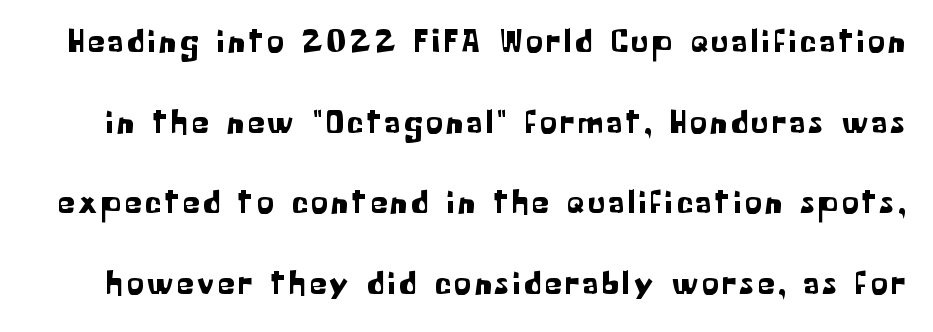
A roman cut, with each character standing at attention. Stroke terminals: plain, sans-serif. The designer dialed line spacing up above the default. Proportional: the letters do not fall into vertical columns.
